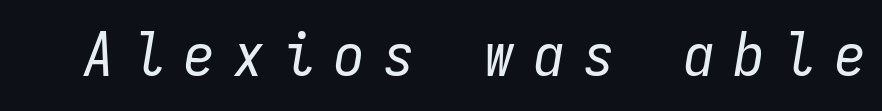
Q: Is the text bold? A: No.
Q: Is the text italic (slanted)? A: Yes, it leans right by about 9 degrees.
Q: Is the text underlined? A: No.
Q: Is the spacing between letters normal or unusually wide? A: Unusually wide.
Q: Width (condensed, normal, or wide)? A: Condensed.
Q: Stroke contrast? A: Low.
Q: x-height? A: Medium.
Q: Monospaced? A: Yes.
